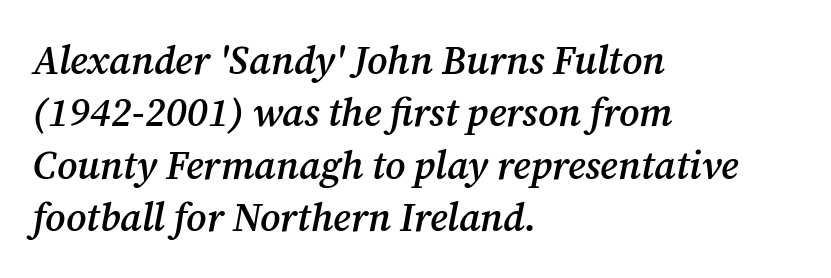
Q: Is the text bold? A: Semi-bold.
Q: Is the text italic (slanted)? A: Yes, it leans right by about 12 degrees.
Q: Is the typeface a serif or a sans-serif typeface? A: Serif.
Q: Is the text underlined? A: No.
Q: How is the paragraph aligned? A: Left-aligned.
Q: Is the spacing between letters normal or unusually wide? A: Normal.
Q: Is the spacing between lines tight, normal or loose? A: Normal.
Q: Width (condensed, normal, or wide)? A: Normal.
Q: Stroke contrast? A: Medium.
Q: x-height? A: Medium.
Q: Monospaced? A: No.
